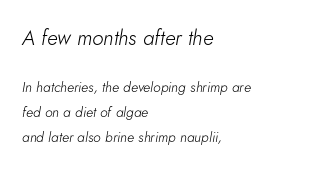
Q: Is the text bold? A: No.
Q: Is the text italic (slanted)? A: Yes, it leans right by about 5 degrees.
Q: Is the text underlined? A: No.
Q: How is the paragraph aligned? A: Left-aligned.
Q: Is the spacing between letters normal or unusually wide? A: Normal.
Q: Which block of text is set in a larger size, the first (top) or the second (bottom)? A: The first (top) one.
